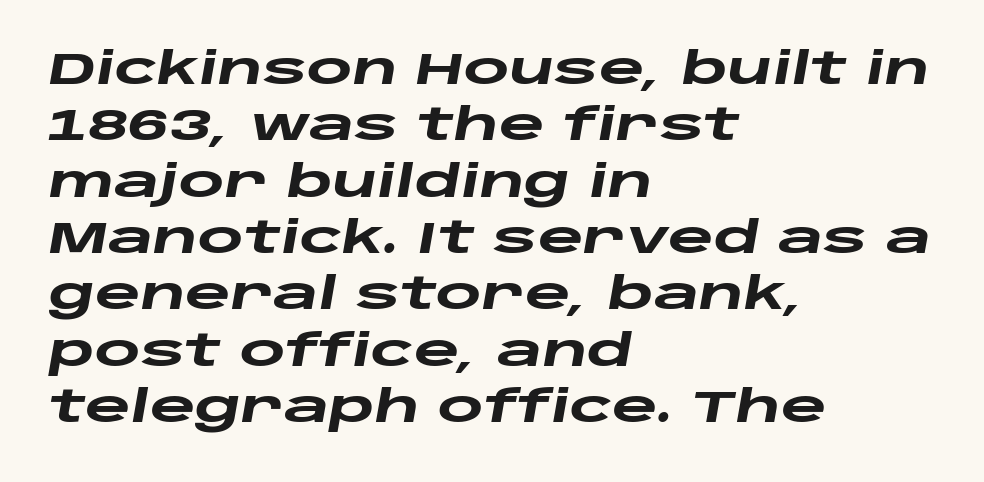
Q: Is the text bold? A: Yes.
Q: Is the text italic (slanted)? A: Yes, it leans right by about 10 degrees.
Q: Is the text underlined? A: No.
Q: How is the paragraph aligned? A: Left-aligned.
Q: Is the spacing between letters normal or unusually wide? A: Normal.
Q: Is the spacing between lines tight, normal or loose? A: Normal.
Q: Width (condensed, normal, or wide)? A: Wide.
Q: Stroke contrast? A: Low.
Q: x-height? A: Large.
Q: Monospaced? A: No.
